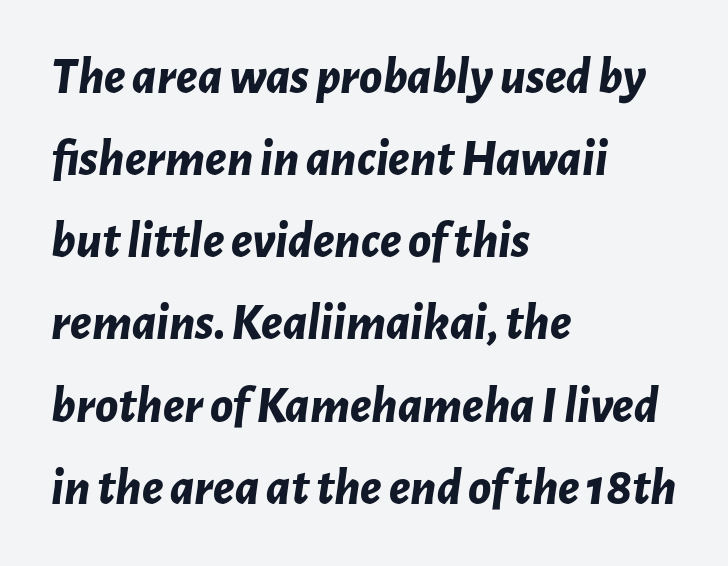
Q: Is the text bold? A: Yes.
Q: Is the text italic (slanted)? A: Yes, it leans right by about 7 degrees.
Q: Is the text underlined? A: No.
Q: How is the paragraph aligned? A: Left-aligned.
Q: Is the spacing between letters normal or unusually wide? A: Normal.
Q: Is the spacing between lines tight, normal or loose? A: Normal.
Q: Width (condensed, normal, or wide)? A: Normal.
Q: Stroke contrast? A: Low.
Q: x-height? A: Medium.
Q: Monospaced? A: No.
